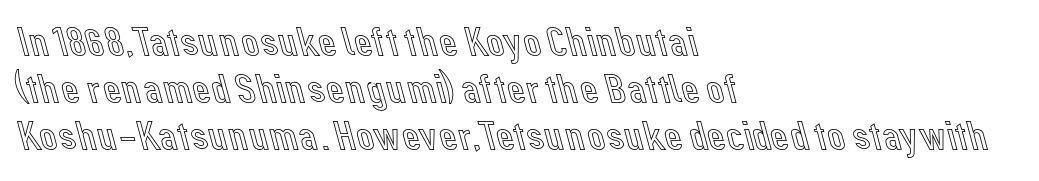
{"width": "normal", "x_height": "medium", "monospaced": "no", "underline": "no", "align": "left", "line_spacing_ratio": 1.18, "letter_spacing": "normal", "letter_spacing_em": 0.0, "glyph_px": 40}
